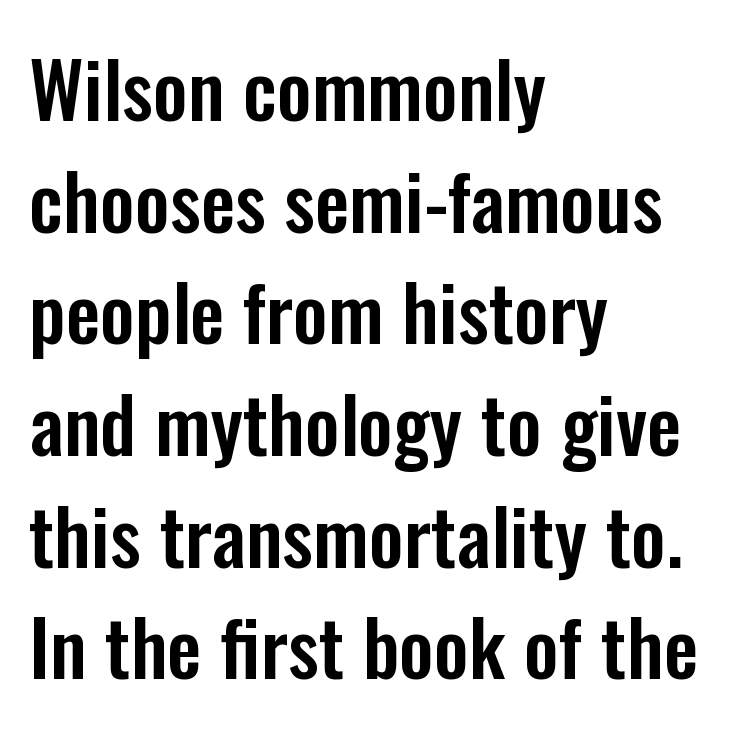
Q: Is the text italic (slanted)? A: No, it is upright.
Q: Is the typeface a serif or a sans-serif typeface? A: Sans-serif.
Q: Is the text underlined? A: No.
Q: How is the paragraph aligned? A: Left-aligned.
Q: Is the spacing between letters normal or unusually wide? A: Normal.
Q: Is the spacing between lines tight, normal or loose? A: Normal.
Q: Width (condensed, normal, or wide)? A: Condensed.
Q: Stroke contrast? A: Low.
Q: x-height? A: Medium.
Q: Monospaced? A: No.
